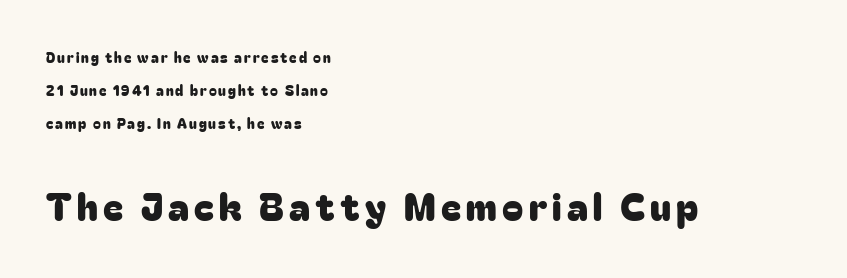
Q: Is the text italic (slanted)? A: No, it is upright.
Q: Is the typeface a serif or a sans-serif typeface? A: Sans-serif.
Q: Is the text underlined? A: No.
Q: How is the paragraph aligned? A: Left-aligned.
Q: Is the spacing between lines tight, normal or loose? A: Loose.
Q: Which block of text is set in a larger size, the first (top) or the second (bottom)? A: The second (bottom) one.
Q: Width (condensed, normal, or wide)? A: Normal.
Q: Stroke contrast? A: Low.
Q: x-height? A: Medium.
Q: Monospaced? A: No.
